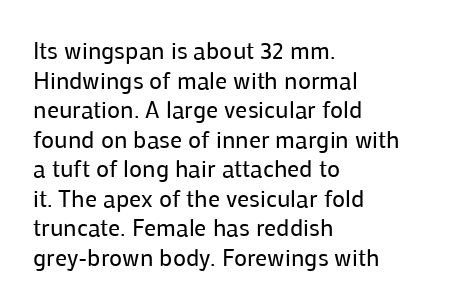
The image shows 24 px text type, upright; set left-aligned, line spacing 1.23x, normal letter spacing, not underlined.
